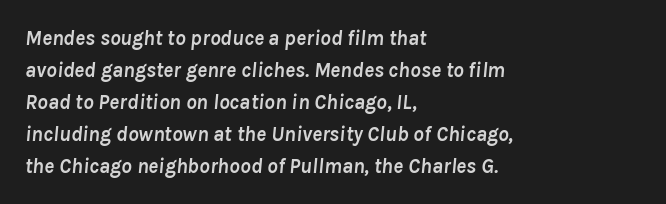
The image shows 21 px bold type, italic (leaning right); set left-aligned, normal line spacing (1.52x), normal letter spacing, not underlined.
